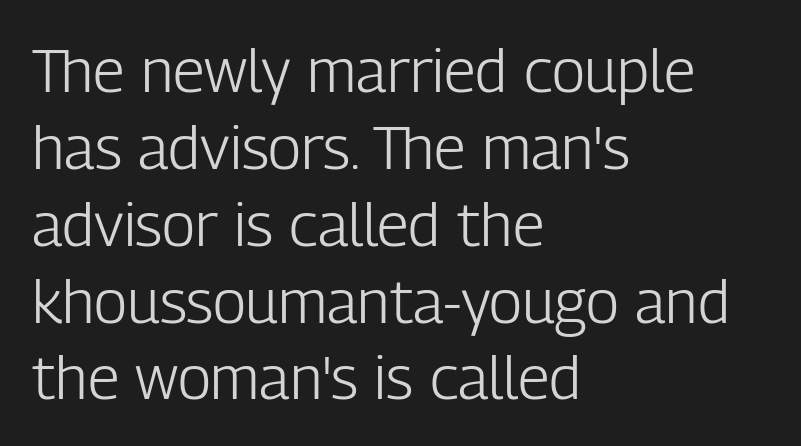
Ordinary non-slanted type is in use. Weight class: somewhere from thin through regular. Any mark beneath the type? The region is blank. The glyphs in this specimen are sans serif. A classic flush-left, rag-right setting is used for this passage.
